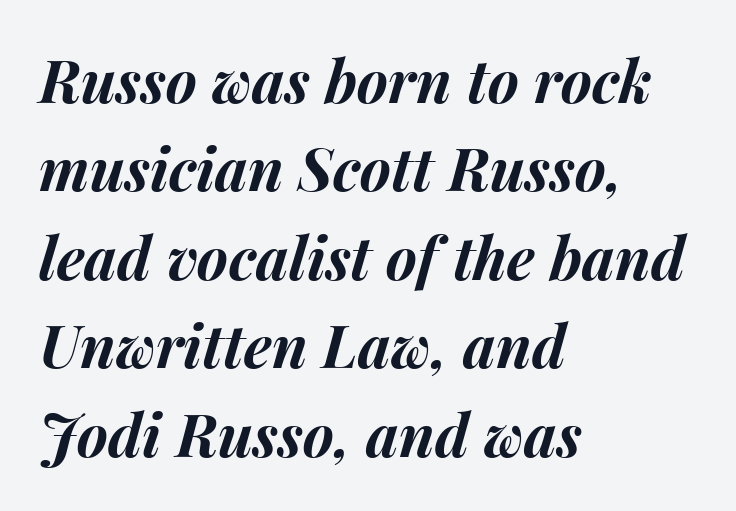
Q: Is the text bold? A: Yes.
Q: Is the text italic (slanted)? A: Yes, it leans right by about 15 degrees.
Q: Is the text underlined? A: No.
Q: How is the paragraph aligned? A: Left-aligned.
Q: Is the spacing between letters normal or unusually wide? A: Normal.
Q: Is the spacing between lines tight, normal or loose? A: Normal.
Q: Width (condensed, normal, or wide)? A: Normal.
Q: Stroke contrast? A: Medium.
Q: x-height? A: Medium.
Q: Monospaced? A: No.
